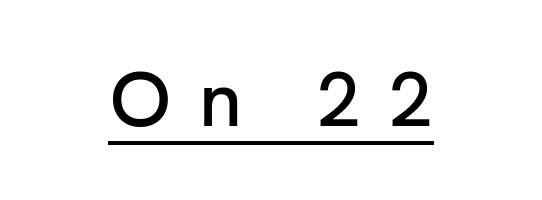
A typesetter would call this proportional, since set widths differ per character. The axis of the letterforms is exactly vertical. How are the letters spaced? Widely, with obvious added tracking. The rendering positions every line midway between the sides.
